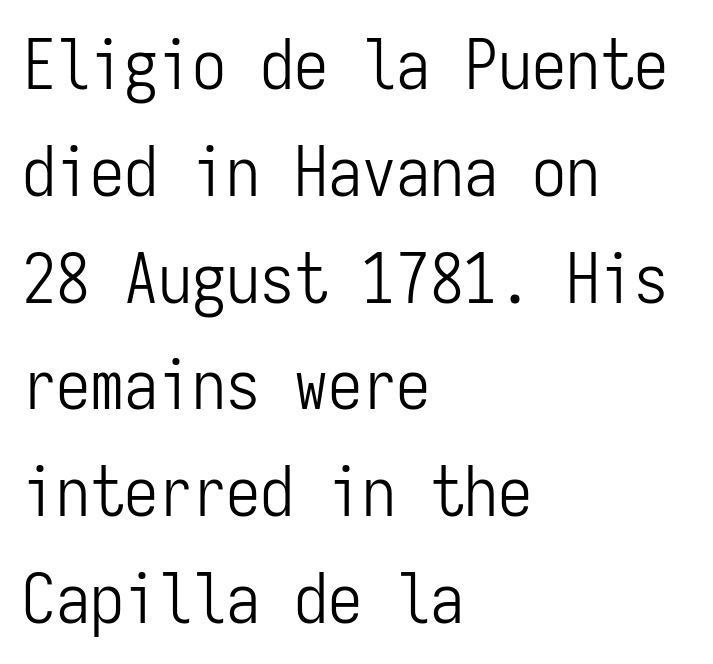
{"serif": "no", "italic": "no", "bold": "no", "weight": "light", "width": "condensed", "stroke_contrast": "low", "x_height": "medium", "monospaced": "yes", "underline": "no", "align": "left", "line_spacing": "normal", "line_spacing_ratio": 1.57, "letter_spacing": "normal", "letter_spacing_em": 0.0, "glyph_px": 68}
